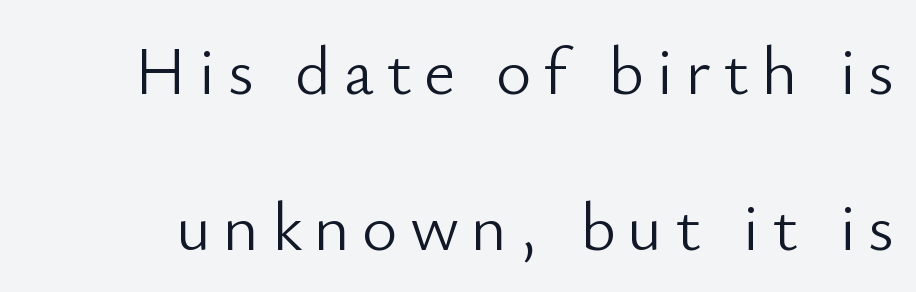
{"serif": "no", "italic": "no", "bold": "no", "weight": "light", "width": "normal", "stroke_contrast": "low", "x_height": "small", "monospaced": "no", "underline": "no", "line_spacing": "loose", "line_spacing_ratio": 2.29, "glyph_px": 68}
